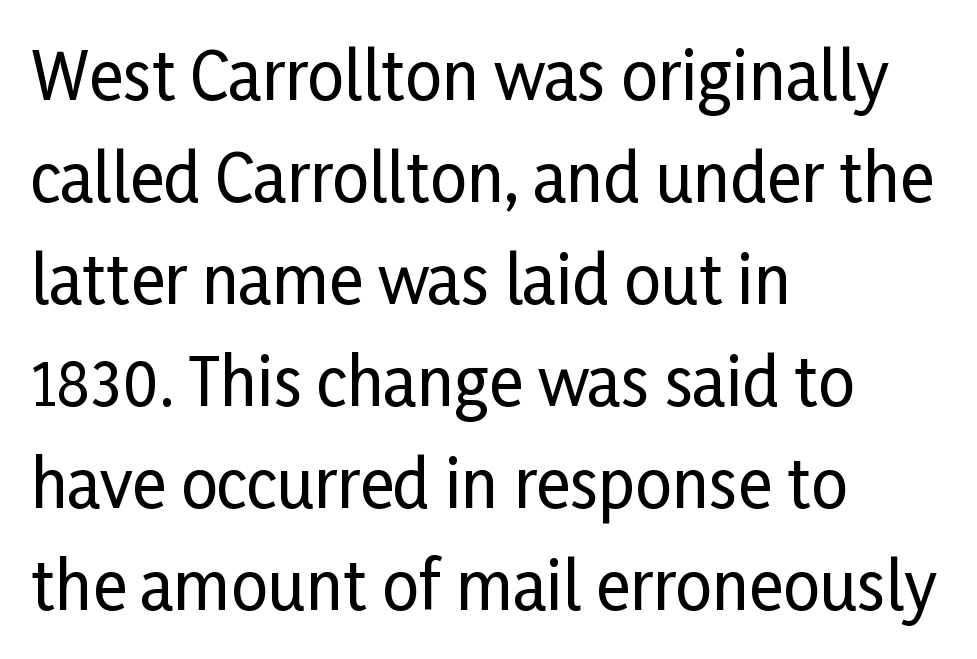
{"serif": "no", "italic": "no", "width": "condensed", "stroke_contrast": "low", "x_height": "medium", "monospaced": "no", "underline": "no", "align": "left", "line_spacing": "normal", "line_spacing_ratio": 1.57, "letter_spacing": "normal", "letter_spacing_em": 0.0, "glyph_px": 65}
